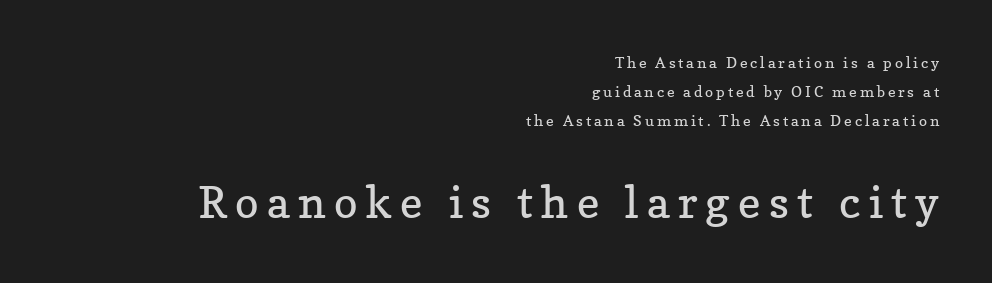
The image shows 44 px regular-weight serif type, upright; set right-aligned, loose line spacing (1.94x), not underlined; the second (bottom) block is 2.93x larger; low stroke contrast and a medium x-height.
